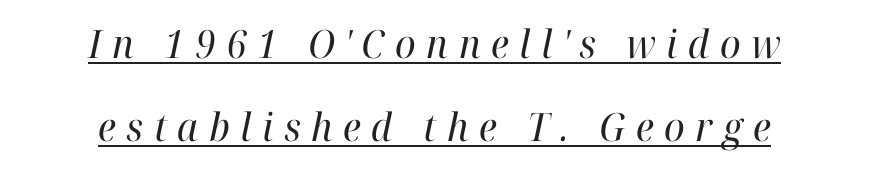
No chunkiness to these letters — they're not bold. This is underlined copy, the kind a proofreader might mark for attention. The passage is arranged like a title page — every line centered. Varying glyph widths throughout — classic text-font behaviour. These lines are composed in type with serifs.
